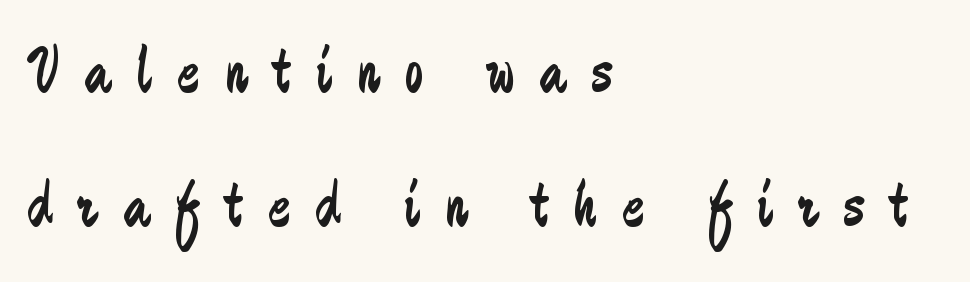
Q: Is the text bold? A: No.
Q: Is the text italic (slanted)? A: Yes.
Q: Is the typeface a serif or a sans-serif typeface? A: Sans-serif.
Q: Is the text underlined? A: No.
Q: How is the paragraph aligned? A: Left-aligned.
Q: Is the spacing between letters normal or unusually wide? A: Unusually wide.
Q: Is the spacing between lines tight, normal or loose? A: Loose.
Q: Width (condensed, normal, or wide)? A: Condensed.
Q: Stroke contrast? A: Low.
Q: x-height? A: Small.
Q: Monospaced? A: No.
